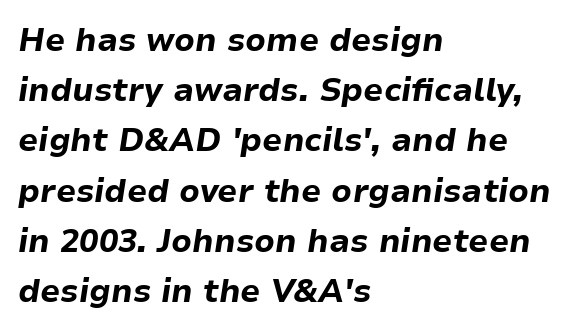
Q: Is the text bold? A: Yes.
Q: Is the text italic (slanted)? A: Yes, it leans right by about 9 degrees.
Q: Is the text underlined? A: No.
Q: How is the paragraph aligned? A: Left-aligned.
Q: Is the spacing between letters normal or unusually wide? A: Normal.
Q: Is the spacing between lines tight, normal or loose? A: Normal.
Q: Width (condensed, normal, or wide)? A: Normal.
Q: Stroke contrast? A: Low.
Q: x-height? A: Medium.
Q: Monospaced? A: No.
